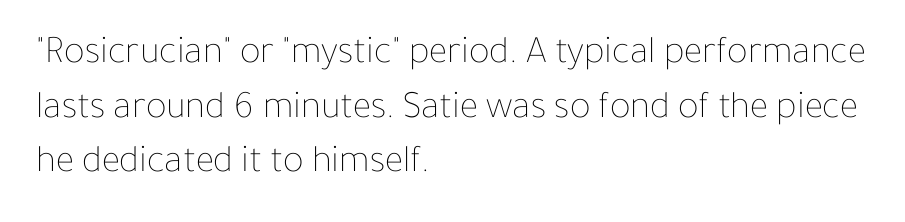
Reading down the column, the eye jumps a familiar distance to each next line. No extra tracking has been applied to these lines. The axis of the letterforms is exactly vertical. The font is comparable to plain body text, perhaps lighter. The foot of each line stays bare and open.
